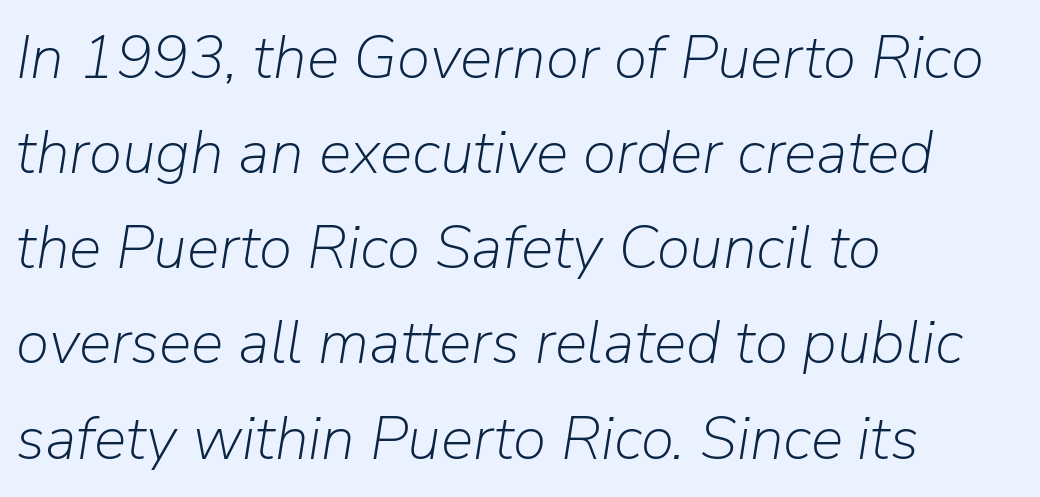
{"italic": "yes", "lean": "right", "slant_degrees": 9, "bold": "no", "weight": "light", "width": "normal", "stroke_contrast": "low", "x_height": "medium", "monospaced": "no", "underline": "no", "align": "left", "line_spacing": "normal", "line_spacing_ratio": 1.56, "letter_spacing": "normal", "letter_spacing_em": 0.0, "glyph_px": 61}
